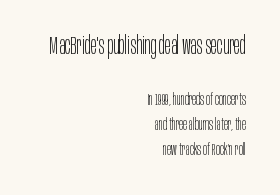
Between these two stacked blocks, the higher one wins on size. The font's upright variant was chosen for this text. Nothing unusual about the tracking: characters are spaced as the font intends. The area under the type is left untouched. Stems here are at most as thick as an everyday book face. The rows are spaced the way most documents space them.
